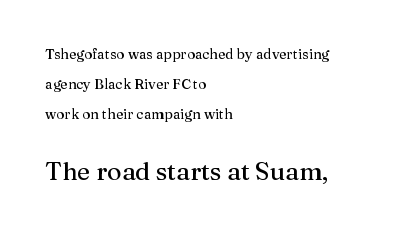
{"italic": "no", "underline": "no", "align": "left", "line_spacing": "loose", "line_spacing_ratio": 2.14, "letter_spacing": "normal", "letter_spacing_em": 0.0, "larger_block": "second", "size_ratio": 1.79, "glyph_px": 25}
